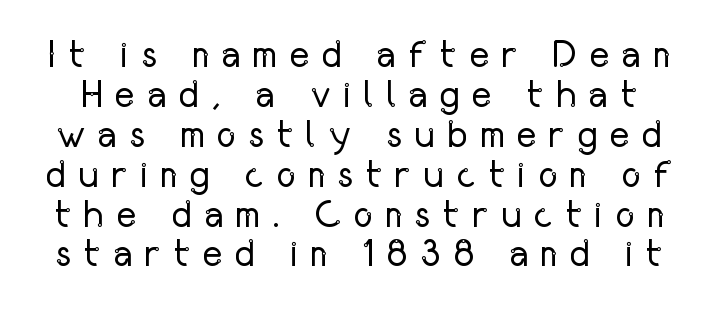
This sample has the flowing, uneven cadence of proportional lettering. The passage shown stacks its lines with hardly any gap. Letters rest on an invisible, unmarked baseline. The horizontal fit of the characters is loose and conspicuously gappy.
